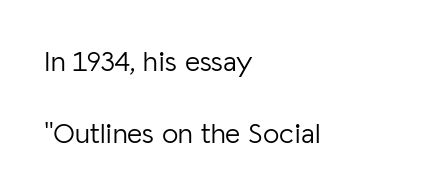
The image shows 29 px light sans-serif type, upright; set left-aligned, loose line spacing (2.5x), normal letter spacing, not underlined; low stroke contrast and a medium x-height.
